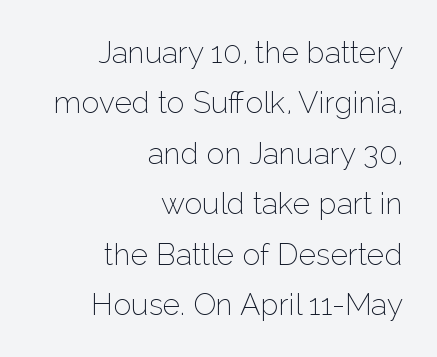
The image shows 30 px thin sans-serif type, upright; set right-aligned, normal line spacing (1.68x), normal letter spacing, not underlined; low stroke contrast and a medium x-height.
